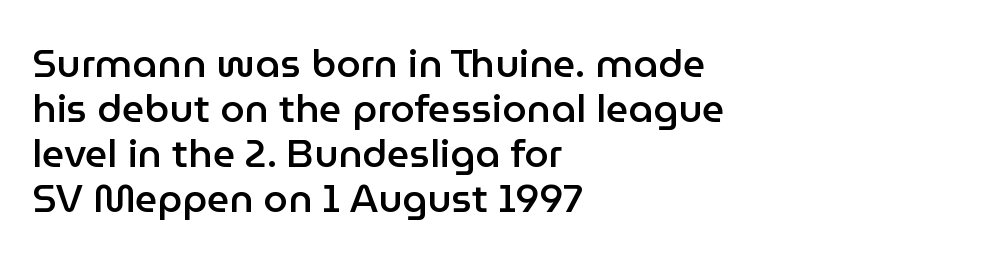
Does the leading feel generous? Not at all — it's pinched. Nobody drew a line under any word here. Its strokes are somewhat broadened, the hallmark of semibold type. Alignment: flush left. The rendering uses natural spacing where letterforms have individual widths. Here the glyphs are tracked normally, forming tight word shapes.
